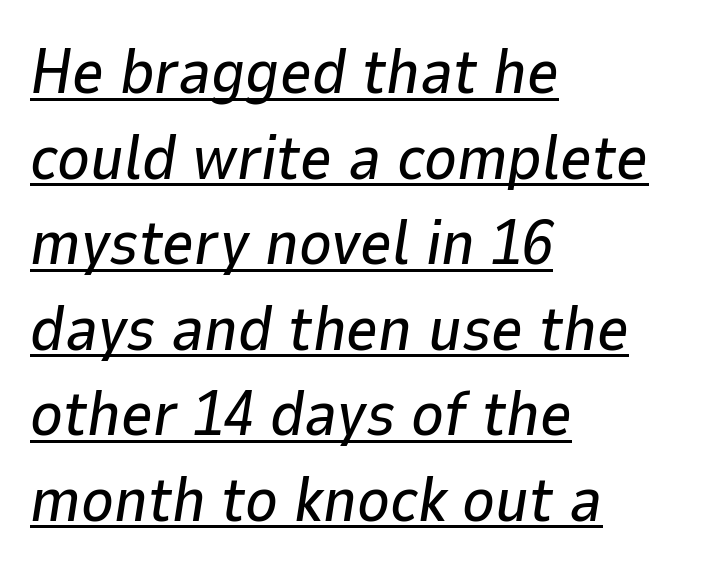
{"italic": "yes", "lean": "right", "slant_degrees": 9, "width": "normal", "stroke_contrast": "low", "x_height": "medium", "monospaced": "no", "underline": "yes", "align": "left", "line_spacing": "normal", "line_spacing_ratio": 1.38, "letter_spacing": "normal", "letter_spacing_em": 0.0, "glyph_px": 62}
